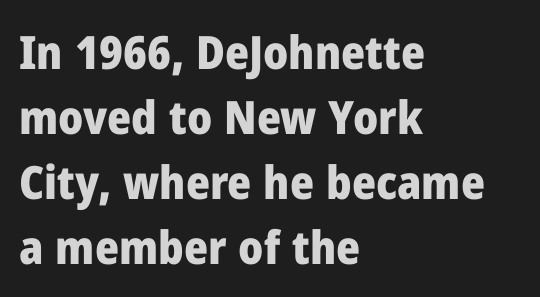
{"serif": "no", "italic": "no", "bold": "yes", "weight": "heavy", "width": "normal", "stroke_contrast": "low", "x_height": "medium", "monospaced": "no", "underline": "no", "align": "left", "line_spacing": "normal", "line_spacing_ratio": 1.41, "letter_spacing": "normal", "letter_spacing_em": 0.0, "glyph_px": 46}
